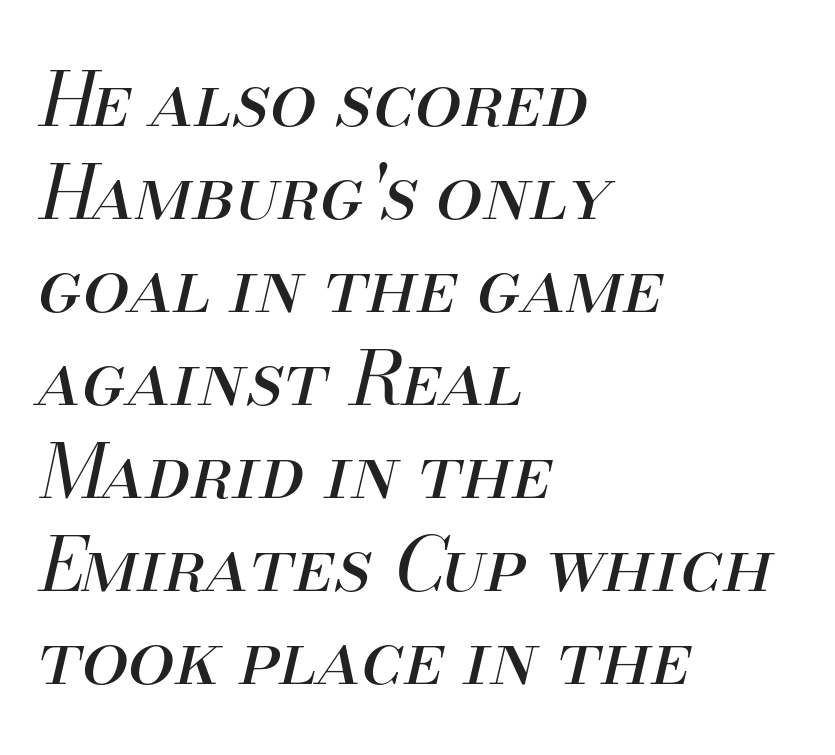
Q: Is the text bold? A: No.
Q: Is the text italic (slanted)? A: Yes, it leans right by about 13 degrees.
Q: Is the text underlined? A: No.
Q: How is the paragraph aligned? A: Left-aligned.
Q: Is the spacing between letters normal or unusually wide? A: Normal.
Q: Width (condensed, normal, or wide)? A: Normal.
Q: Stroke contrast? A: Medium.
Q: x-height? A: Small.
Q: Monospaced? A: No.
